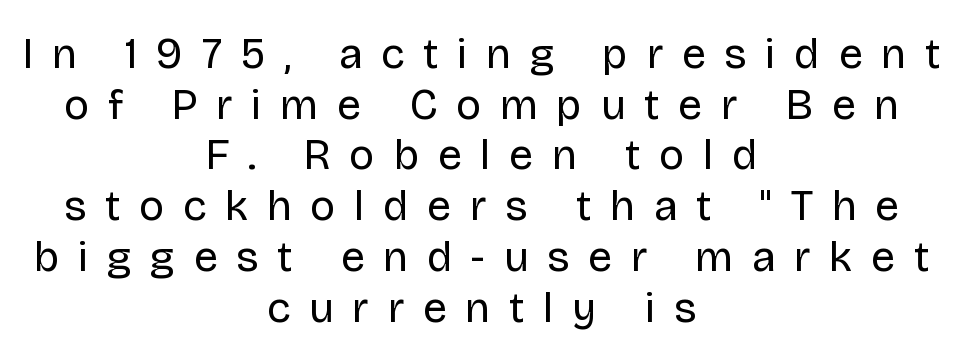
{"serif": "no", "italic": "no", "bold": "no", "weight": "regular", "width": "normal", "stroke_contrast": "low", "x_height": "large", "monospaced": "no", "underline": "no", "align": "center", "line_spacing_ratio": 1.18, "letter_spacing": "wide", "letter_spacing_em": 0.43, "glyph_px": 43}
